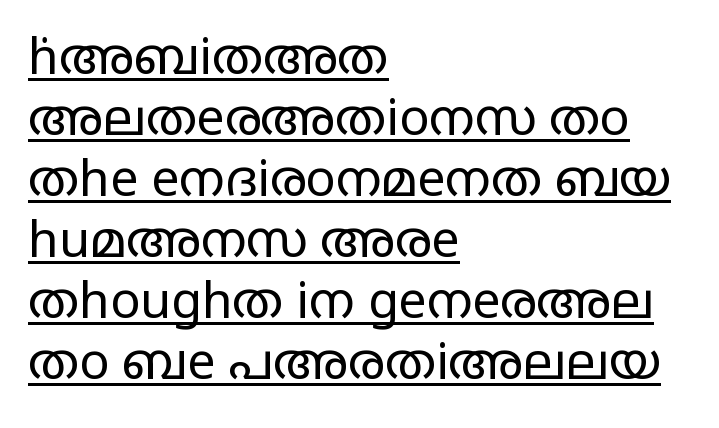
{"serif": "no", "italic": "no", "bold": "no", "weight": "regular", "width": "wide", "stroke_contrast": "low", "x_height": "large", "monospaced": "no", "underline": "yes", "align": "left", "line_spacing_ratio": 1.22, "letter_spacing": "normal", "letter_spacing_em": 0.0, "glyph_px": 50}
